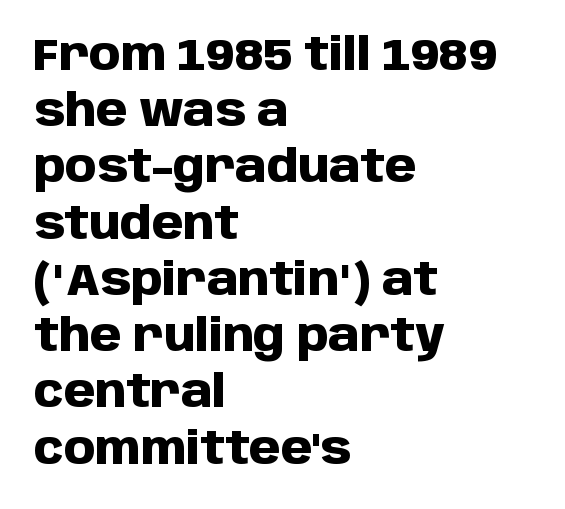
Grotesque or geometric, the face here clearly has no serifs. The rag falls on the right side of this text block. Italic? Not at all — the glyphs are vertical. Proportional: the letters do not fall into vertical columns.
